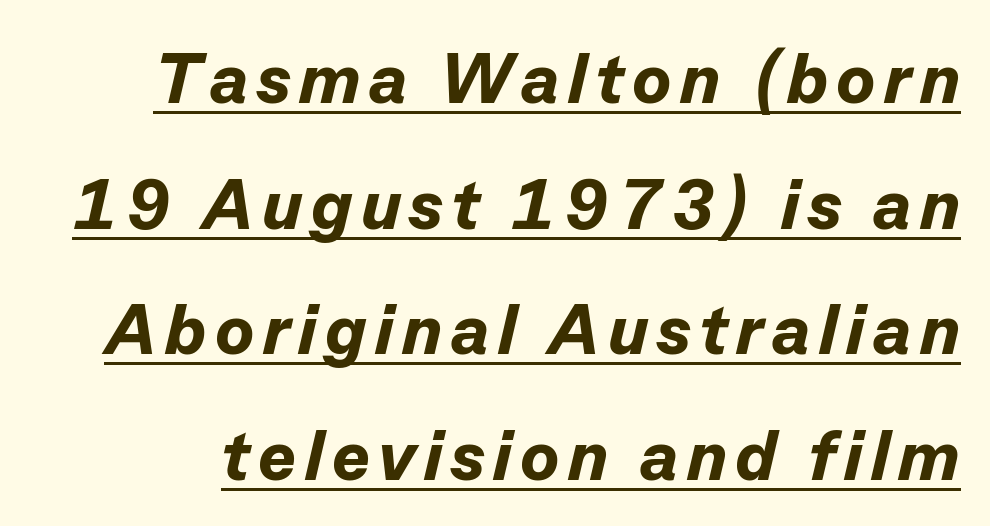
Q: Is the text bold? A: Yes.
Q: Is the text italic (slanted)? A: Yes, it leans right by about 13 degrees.
Q: Is the text underlined? A: Yes.
Q: Width (condensed, normal, or wide)? A: Normal.
Q: Stroke contrast? A: Low.
Q: x-height? A: Medium.
Q: Monospaced? A: No.
